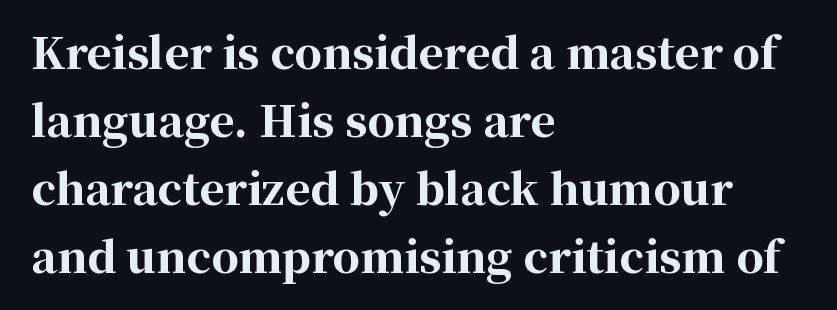
What stands out about the letter spacing? Nothing — it is the standard amount. The passage shown stacks its lines at a standard gap. You could not count columns in this text — the font is proportionally spaced. Vertical strokes here are truly vertical.
